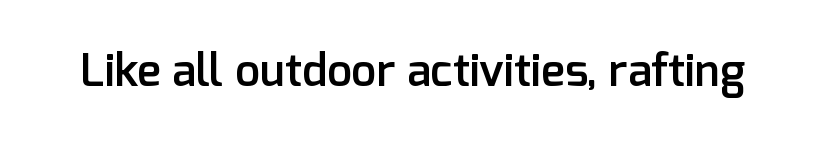
The type is set solid horizontally, with unmodified tracking. Each letter keeps its own natural width here, so spacing adapts to shape. Nope, not italic — everything's standing straight. This is moderately heavy type, rendered in semibold.
